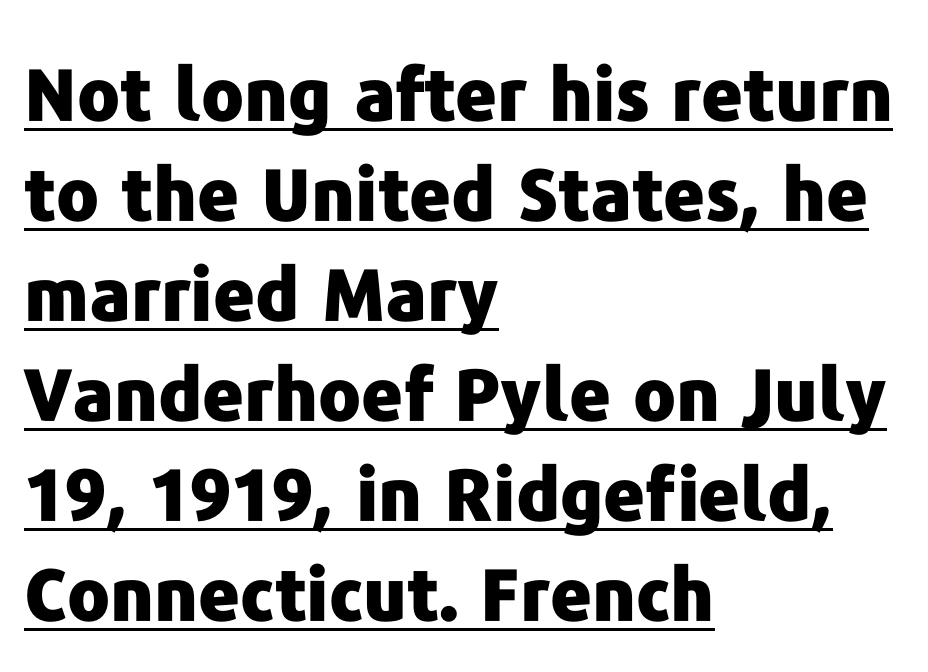
If you drew a ruler down the left edge, every line would touch it. Looks like someone drew a line under every word here. These lines sit exactly where default settings would place them. Do the characters align in a grid? No, the font is proportional.
